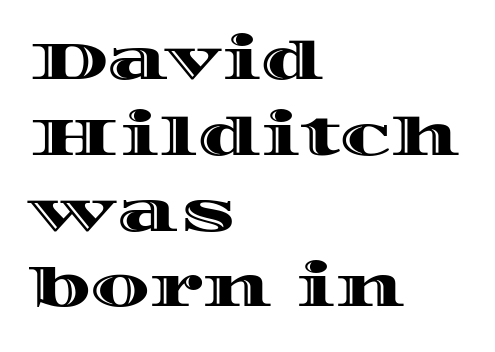
{"italic": "no", "width": "wide", "x_height": "large", "monospaced": "no", "underline": "no", "align": "left", "line_spacing": "normal", "line_spacing_ratio": 1.43, "letter_spacing": "normal", "letter_spacing_em": 0.0, "glyph_px": 53}
